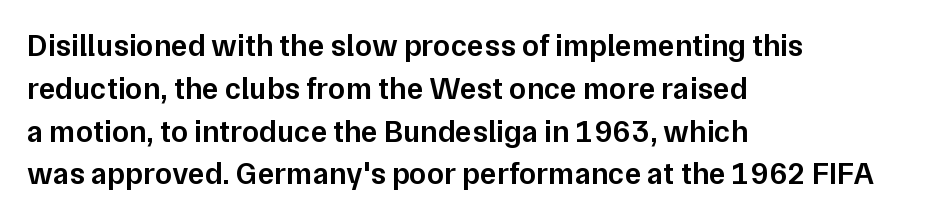
{"serif": "no", "italic": "no", "bold": "semi", "weight": "semibold", "width": "normal", "stroke_contrast": "low", "x_height": "medium", "monospaced": "no", "underline": "no", "align": "left", "line_spacing": "normal", "line_spacing_ratio": 1.38, "letter_spacing": "normal", "letter_spacing_em": 0.0, "glyph_px": 31}
